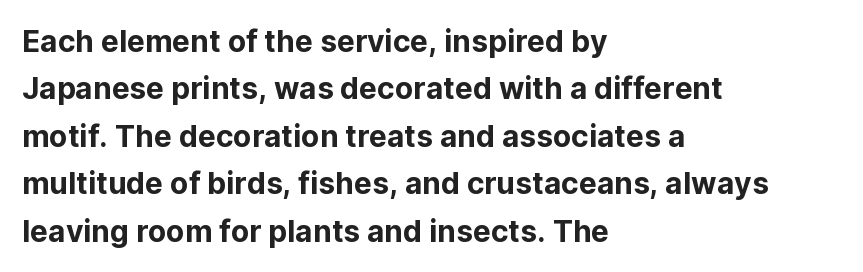
Q: Is the text italic (slanted)? A: No, it is upright.
Q: Is the typeface a serif or a sans-serif typeface? A: Sans-serif.
Q: Is the text underlined? A: No.
Q: How is the paragraph aligned? A: Left-aligned.
Q: Is the spacing between letters normal or unusually wide? A: Normal.
Q: Is the spacing between lines tight, normal or loose? A: Normal.
Q: Width (condensed, normal, or wide)? A: Normal.
Q: Stroke contrast? A: Low.
Q: x-height? A: Medium.
Q: Monospaced? A: No.
